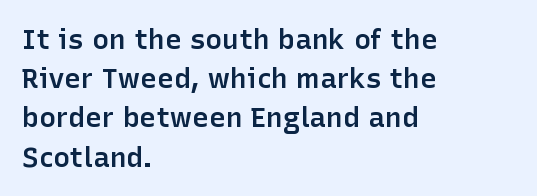
{"serif": "no", "italic": "no", "bold": "semi", "weight": "semibold", "width": "normal", "stroke_contrast": "low", "x_height": "medium", "monospaced": "no", "underline": "no", "align": "left", "line_spacing": "normal", "line_spacing_ratio": 1.4, "letter_spacing": "normal", "letter_spacing_em": 0.0, "glyph_px": 28}
